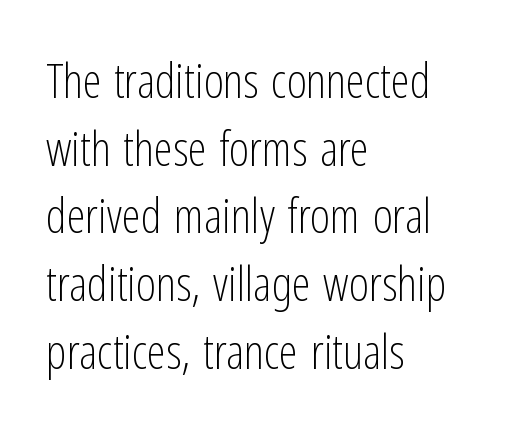
Q: Is the text bold? A: No.
Q: Is the text italic (slanted)? A: No, it is upright.
Q: Is the typeface a serif or a sans-serif typeface? A: Sans-serif.
Q: Is the text underlined? A: No.
Q: How is the paragraph aligned? A: Left-aligned.
Q: Is the spacing between letters normal or unusually wide? A: Normal.
Q: Is the spacing between lines tight, normal or loose? A: Normal.
Q: Width (condensed, normal, or wide)? A: Condensed.
Q: Stroke contrast? A: Low.
Q: x-height? A: Medium.
Q: Monospaced? A: No.
